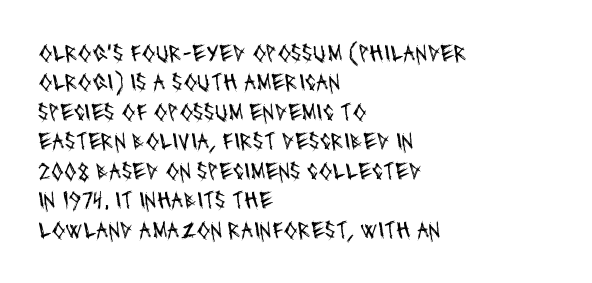
The image shows 25 px text type; set left-aligned, line spacing 1.18x, normal letter spacing, not underlined.
